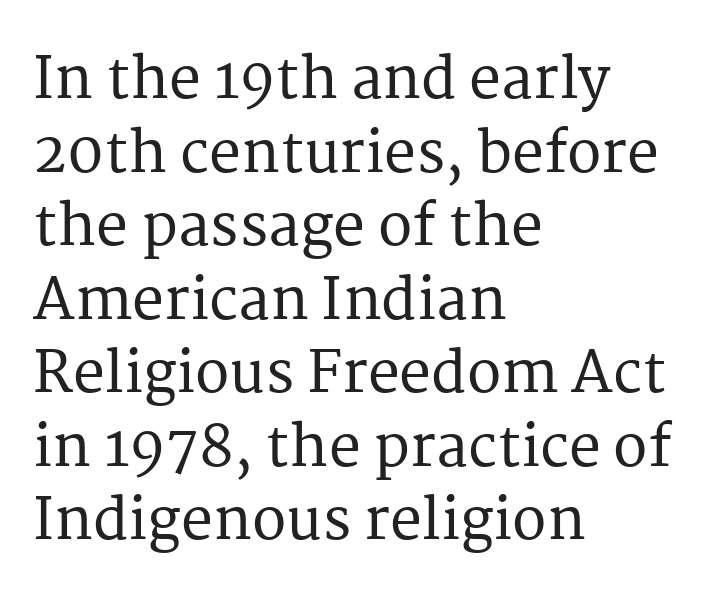
Interline gaps are of average width in this sample. Rendered with straight, roman letterforms. Here the designer chose a conventional face with non-uniform glyph widths. Short note: letters normally spaced. A typesetter would label this face a serif.
